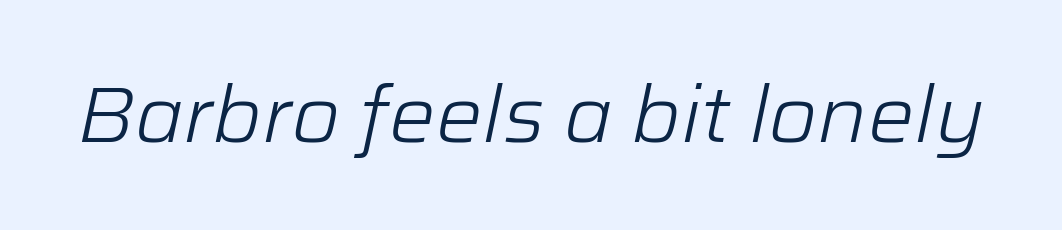
There is no visible air inserted between adjacent glyphs. Rendered with sloped, italic letterforms. A light-to-regular cut is what we see here. This sample has the flowing, uneven cadence of proportional lettering. Each row of text sits above clean, open space.
